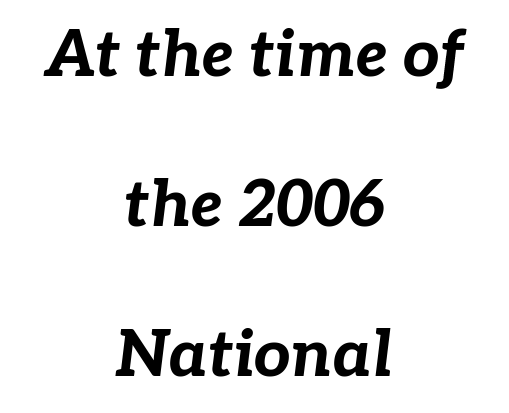
{"italic": "yes", "lean": "right", "slant_degrees": 7, "bold": "yes", "weight": "bold", "width": "normal", "stroke_contrast": "low", "x_height": "medium", "monospaced": "no", "underline": "no", "align": "center", "line_spacing": "loose", "line_spacing_ratio": 2.34, "letter_spacing": "normal", "letter_spacing_em": 0.0, "glyph_px": 64}
